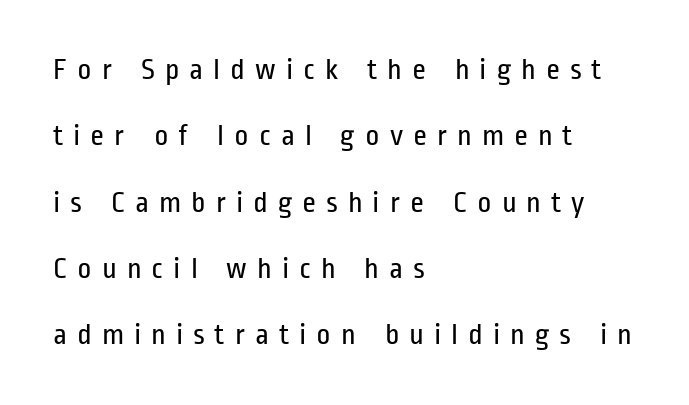
The image shows 30 px regular-weight, condensed sans-serif type, upright; set left-aligned, loose line spacing (2.21x), unusually wide letter spacing (+0.33 em), not underlined; low stroke contrast and a medium x-height.
